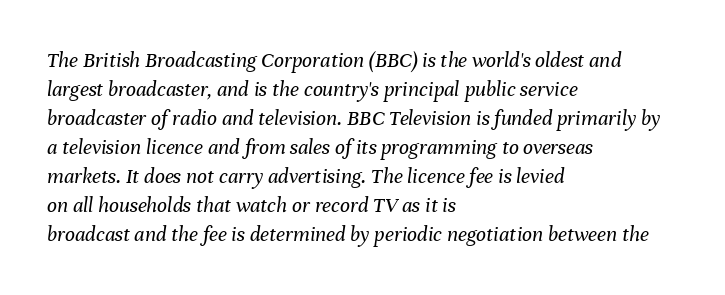
The image shows 22 px text type, italic (leaning right); set left-aligned, normal line spacing (1.32x), normal letter spacing, not underlined.
